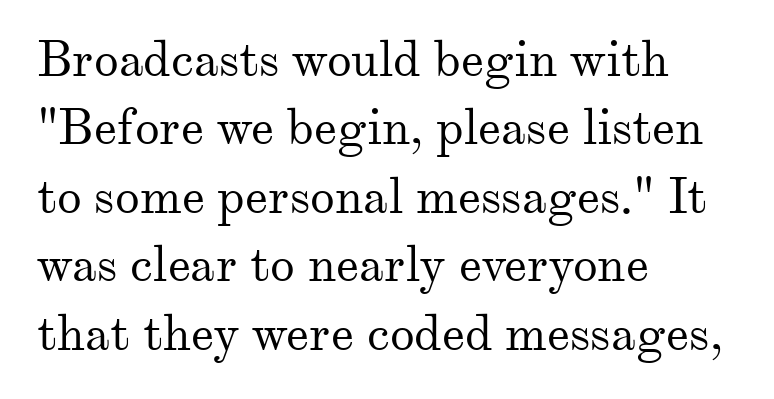
{"serif": "yes", "italic": "no", "bold": "no", "weight": "regular", "width": "normal", "stroke_contrast": "medium", "x_height": "small", "monospaced": "no", "underline": "no", "align": "left", "line_spacing": "normal", "line_spacing_ratio": 1.37, "letter_spacing": "normal", "letter_spacing_em": 0.0, "glyph_px": 50}
